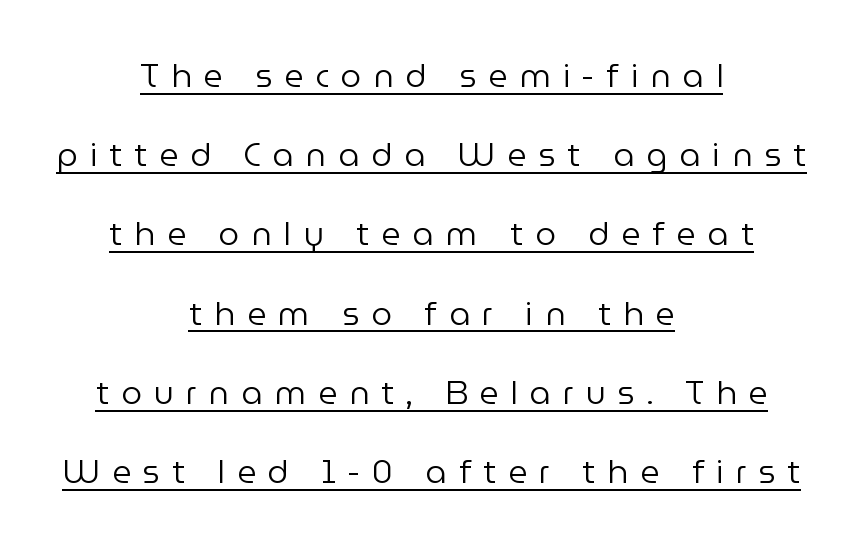
The image shows 33 px regular-weight sans-serif type, upright; set centered, loose line spacing (2.4x), unusually wide letter spacing (+0.36 em), underlined; low stroke contrast and a medium x-height.
